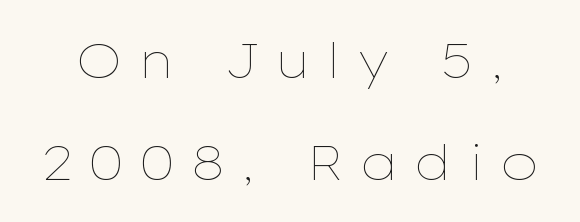
You could not count columns in this text — the font is proportionally spaced. Descenders are the only things crossing below the line. Weight: not bold — regular or lighter. Quick note: not italic, upright.
